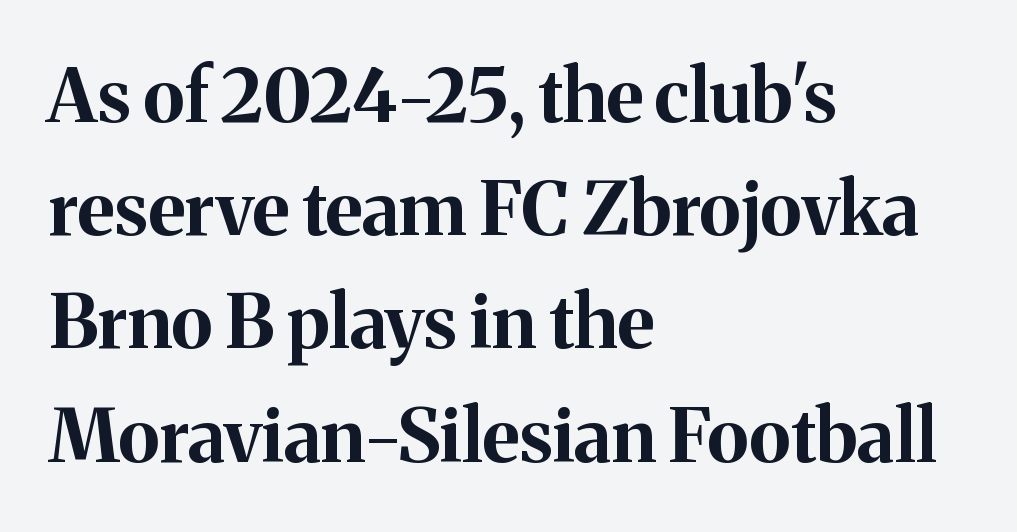
A typesetter would call this zero additional tracking. Check the space under the baseline: it is left empty. Note the varied advance widths — an 'i' is clearly narrower than an 'm'. Rows of type keep a routine distance in the vertical direction. Does the lettering tilt? It doesn't — this is upright.
